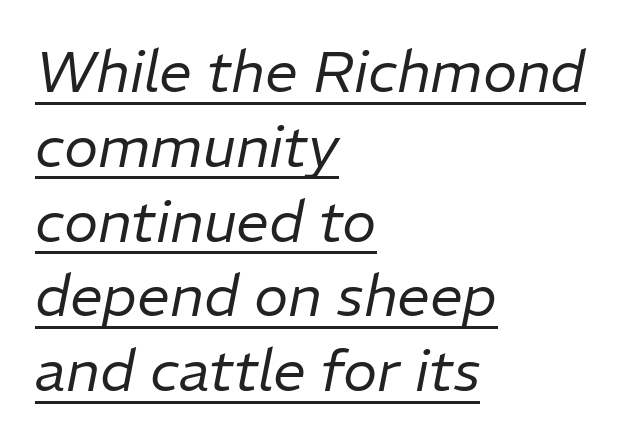
Q: Is the text bold? A: No.
Q: Is the text italic (slanted)? A: Yes, it leans right by about 11 degrees.
Q: Is the text underlined? A: Yes.
Q: How is the paragraph aligned? A: Left-aligned.
Q: Is the spacing between letters normal or unusually wide? A: Normal.
Q: Is the spacing between lines tight, normal or loose? A: Normal.
Q: Width (condensed, normal, or wide)? A: Normal.
Q: Stroke contrast? A: Low.
Q: x-height? A: Medium.
Q: Monospaced? A: No.
